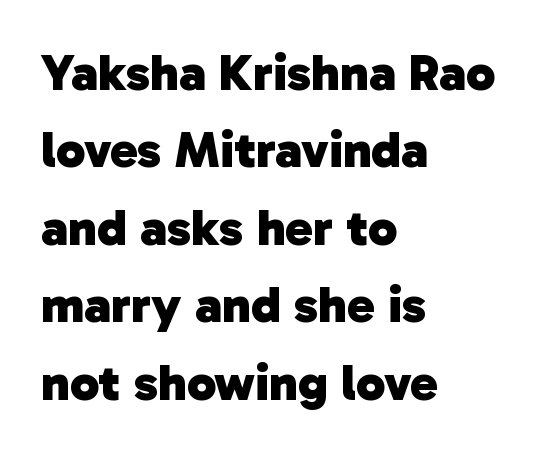
{"serif": "no", "bold": "yes", "weight": "heavy", "width": "normal", "stroke_contrast": "low", "x_height": "medium", "monospaced": "no", "underline": "no", "align": "left", "line_spacing": "normal", "line_spacing_ratio": 1.49, "letter_spacing": "normal", "letter_spacing_em": 0.0, "glyph_px": 52}
